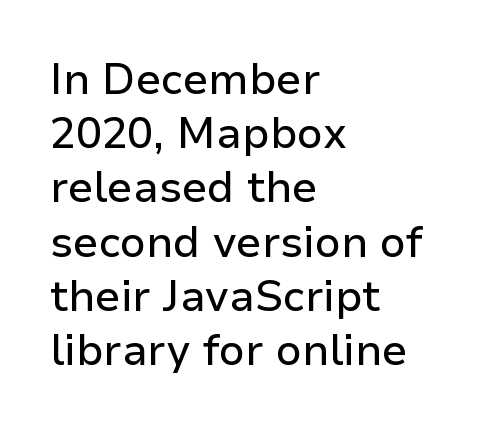
Q: Is the text italic (slanted)? A: No, it is upright.
Q: Is the typeface a serif or a sans-serif typeface? A: Sans-serif.
Q: Is the text underlined? A: No.
Q: How is the paragraph aligned? A: Left-aligned.
Q: Is the spacing between letters normal or unusually wide? A: Normal.
Q: Is the spacing between lines tight, normal or loose? A: Normal.
Q: Width (condensed, normal, or wide)? A: Normal.
Q: Stroke contrast? A: Low.
Q: x-height? A: Medium.
Q: Monospaced? A: No.
